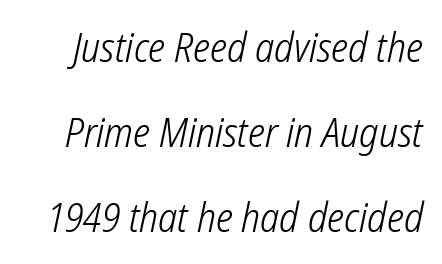
Here the designer chose a conventional face with non-uniform glyph widths. Nobody touched the tracking dial on this one. Stems and bowls with no extra thickness — not bold. Descender tails drop into unmarked territory. You could fit nearly another row in the gap between these rows. The letters carry no serifs — their stems end cleanly without finishing strokes.
